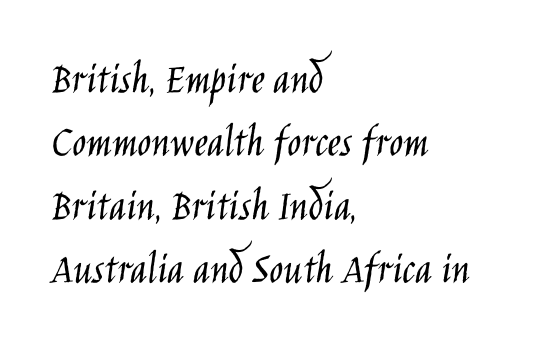
{"serif": "no", "bold": "no", "weight": "light", "width": "condensed", "stroke_contrast": "low", "x_height": "large", "monospaced": "no", "underline": "no", "align": "left", "line_spacing": "normal", "line_spacing_ratio": 1.38, "letter_spacing": "normal", "letter_spacing_em": 0.0, "glyph_px": 46}
